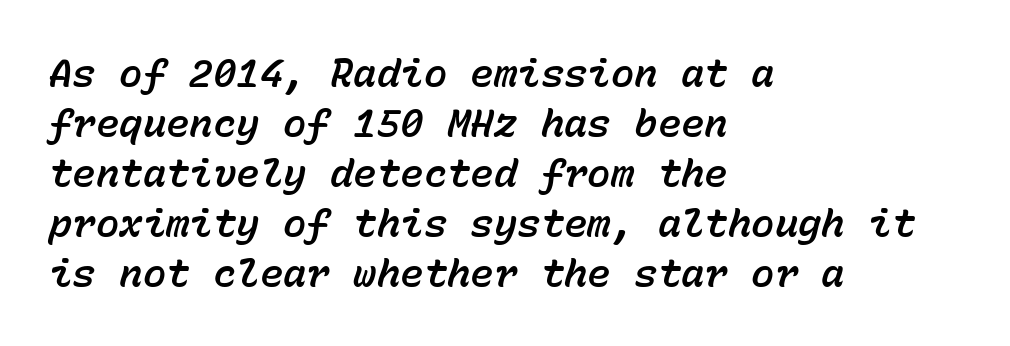
The words here are not underlined. The leading is moderate, giving the passage an even texture. Inter-character spacing is left at the font's built-in metrics. Think of a typewriter: that constant character pitch is what you see here. The specimen reads as italic at a glance.
